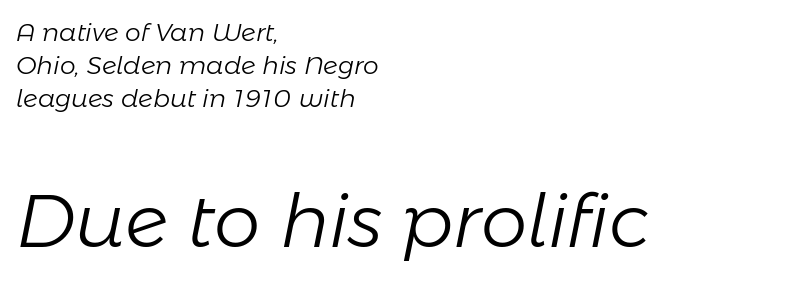
The face used here is rendered with its standard letterfit. Underline: absent. The passage shown is not bold in any degree. This sample has the flowing, uneven cadence of proportional lettering. Size hierarchy here favors the trailing block over the leading one.
